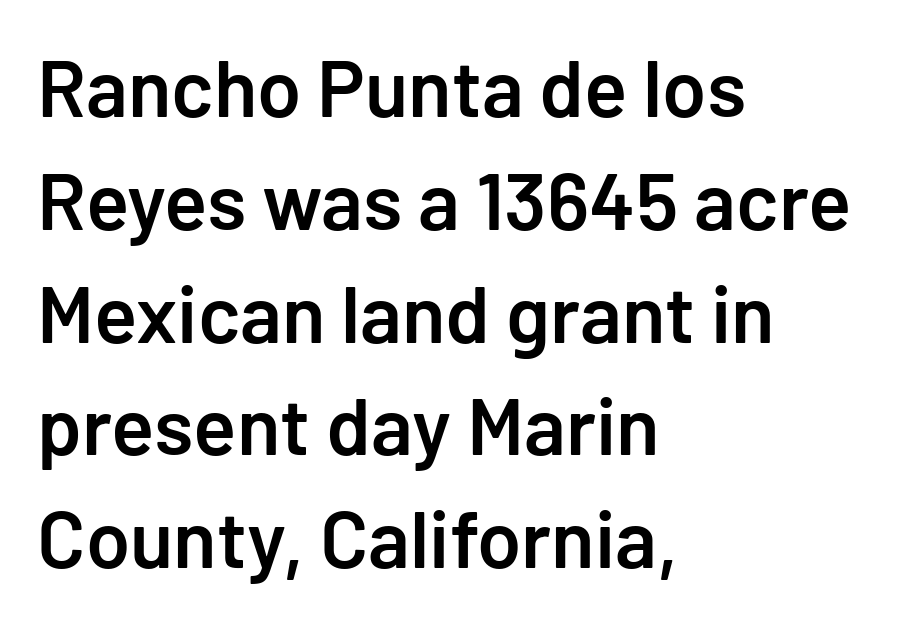
Q: Is the text bold? A: Semi-bold.
Q: Is the text italic (slanted)? A: No, it is upright.
Q: Is the typeface a serif or a sans-serif typeface? A: Sans-serif.
Q: Is the text underlined? A: No.
Q: How is the paragraph aligned? A: Left-aligned.
Q: Is the spacing between letters normal or unusually wide? A: Normal.
Q: Is the spacing between lines tight, normal or loose? A: Normal.
Q: Width (condensed, normal, or wide)? A: Normal.
Q: Stroke contrast? A: Low.
Q: x-height? A: Medium.
